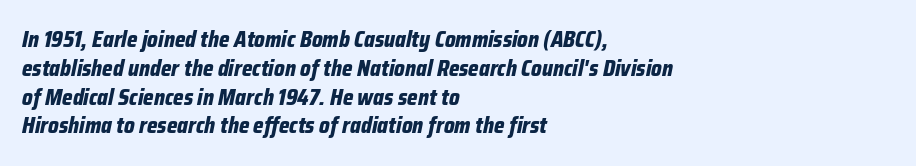
The image shows 22 px bold type, italic (leaning right); set left-aligned, normal line spacing (1.31x), normal letter spacing, not underlined.
